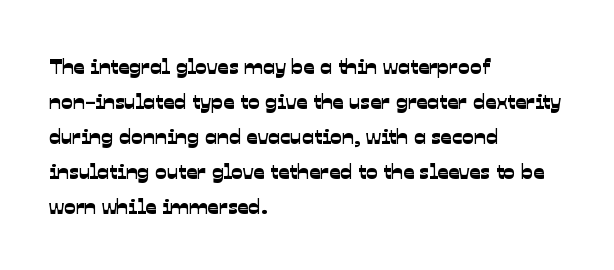
Layout note: lines flush left. Descenders are the only things crossing below the line. The vertical gap from one line to the next is medium. Caption: standard tracking, unaltered.
